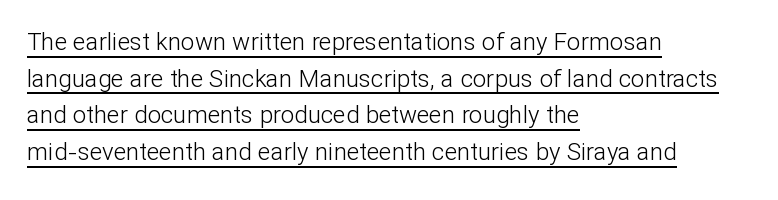
Q: Is the text bold? A: No.
Q: Is the text italic (slanted)? A: No, it is upright.
Q: Is the text underlined? A: Yes.
Q: How is the paragraph aligned? A: Left-aligned.
Q: Is the spacing between letters normal or unusually wide? A: Normal.
Q: Is the spacing between lines tight, normal or loose? A: Normal.
